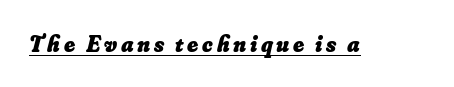
Style check: oblique. Weight: bold. A baseline rule has been typeset under these characters.
